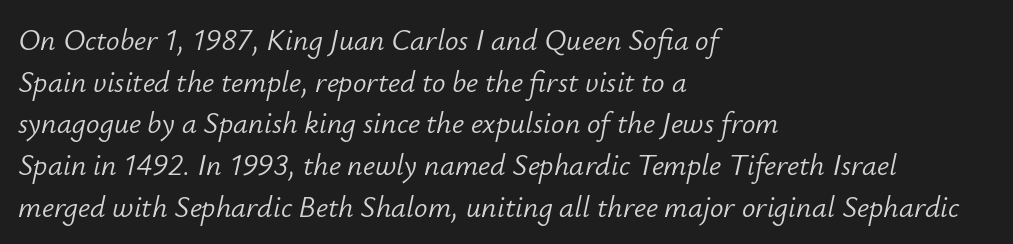
The image shows 30 px light type, italic (leaning right); set left-aligned, normal line spacing (1.39x), normal letter spacing, not underlined; low stroke contrast and a small x-height.
